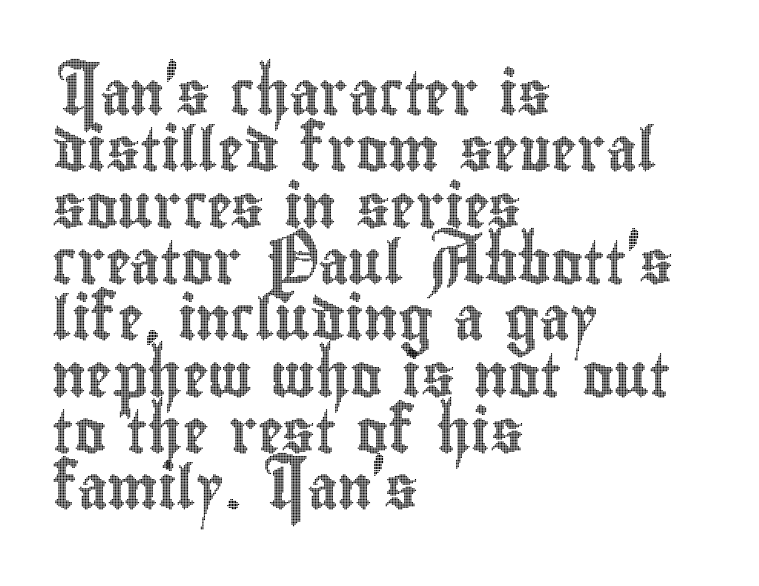
Q: Is the text italic (slanted)? A: No, it is upright.
Q: Is the text underlined? A: No.
Q: How is the paragraph aligned? A: Left-aligned.
Q: Is the spacing between letters normal or unusually wide? A: Normal.
Q: Is the spacing between lines tight, normal or loose? A: Normal.
Q: Width (condensed, normal, or wide)? A: Condensed.
Q: x-height? A: Small.
Q: Monospaced? A: No.
